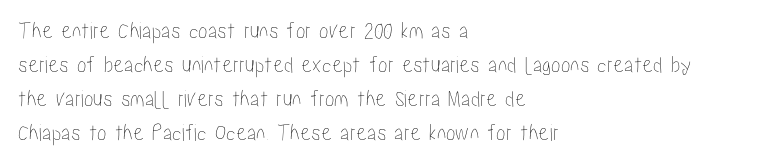
Each word holds together tightly as a unit, with standard inter-letter gaps. Horizontally, the lines are justified to the leading edge only. Check the space under the baseline: it is left empty. Leading matches the norm, producing a regular column.
